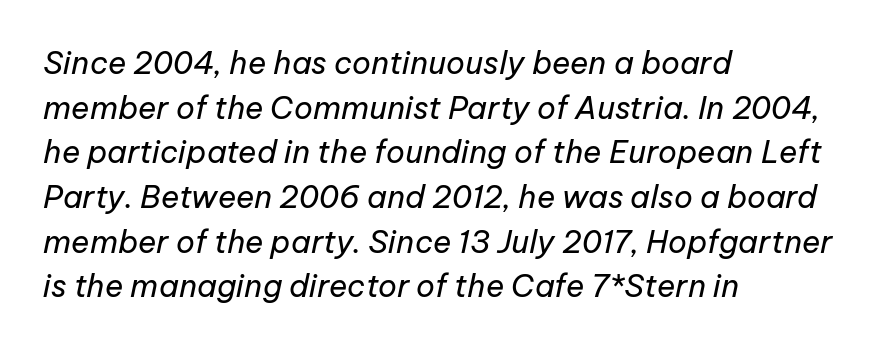
An italicized treatment has been applied to the whole sample. Evenly set lines give the paragraph a standard silhouette. Where is the straight margin? On the left. Each row of text sits above clean, open space. Weight: regular or lighter. These lines keep a tight, regular rhythm from letter to letter.
